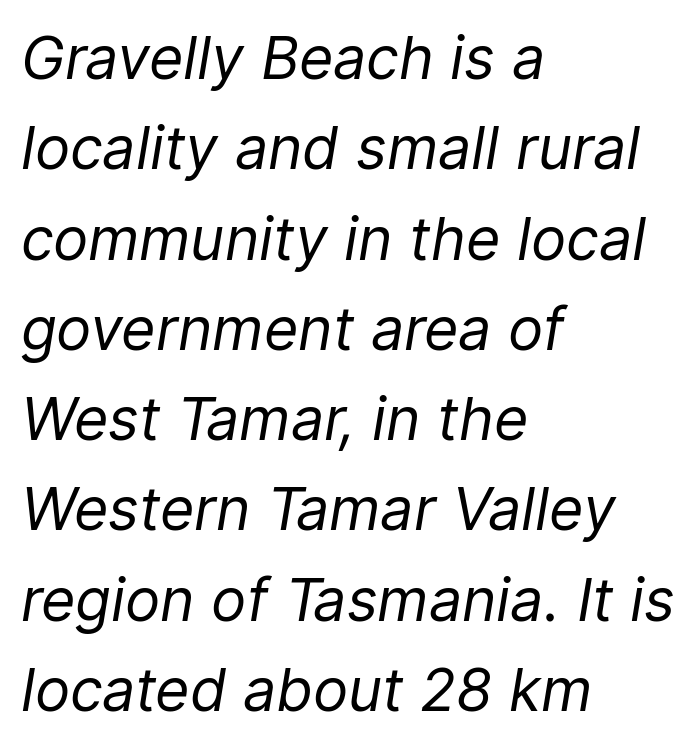
Underline: absent. Line starts are locked; line ends wander. The space between consecutive lines is moderate. Stems here are at most as thick as an everyday book face. Nobody touched the tracking dial on this one.
